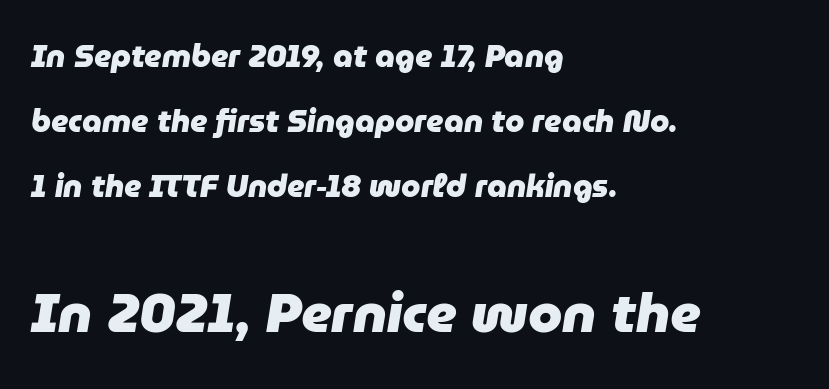
Q: Is the text bold? A: Yes.
Q: Is the text italic (slanted)? A: Yes, it leans right by about 9 degrees.
Q: Is the text underlined? A: No.
Q: How is the paragraph aligned? A: Left-aligned.
Q: Is the spacing between letters normal or unusually wide? A: Normal.
Q: Is the spacing between lines tight, normal or loose? A: Loose.
Q: Which block of text is set in a larger size, the first (top) or the second (bottom)? A: The second (bottom) one.
Q: Width (condensed, normal, or wide)? A: Normal.
Q: Stroke contrast? A: Low.
Q: x-height? A: Medium.
Q: Monospaced? A: No.
